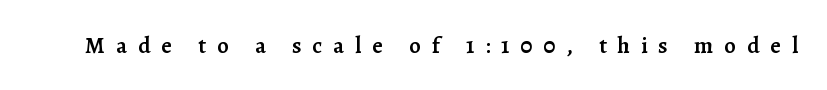
The image shows 23 px text type, upright; set unusually wide letter spacing (+0.48 em), not underlined.
